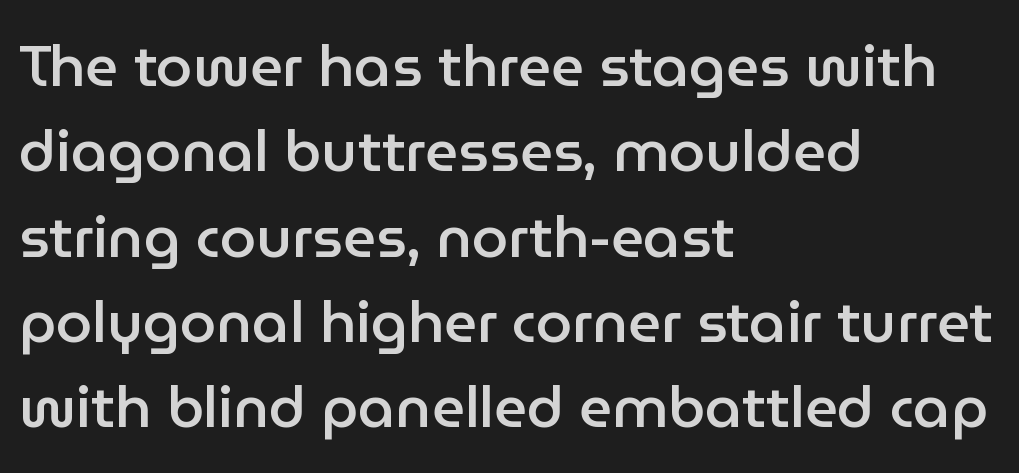
{"serif": "no", "italic": "no", "bold": "semi", "weight": "semibold", "width": "normal", "stroke_contrast": "low", "x_height": "medium", "monospaced": "no", "underline": "no", "align": "left", "line_spacing": "normal", "line_spacing_ratio": 1.47, "letter_spacing": "normal", "letter_spacing_em": 0.0, "glyph_px": 58}
